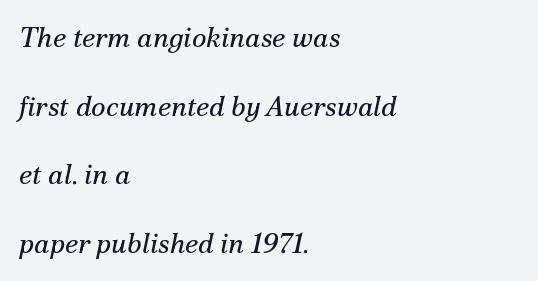
Words appear dense and cohesive because spacing is normal. Stems here are at most as thick as an everyday book face. Each new line begins a long way beneath the previous one. Character widths vary here, with narrow letters taking less room than wide ones.
